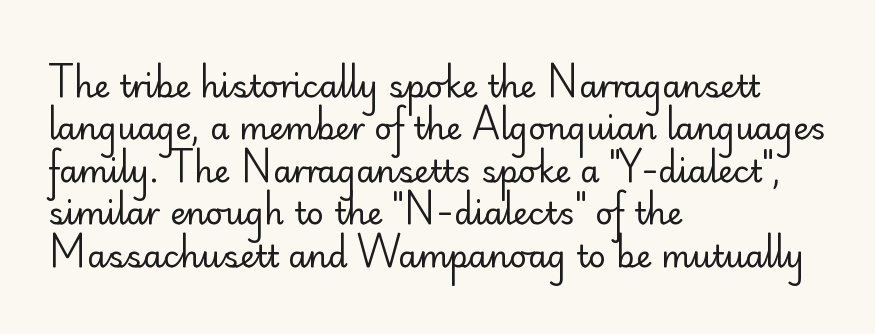
The glyphs in this specimen are sans serif. Is this a heavy cut? Hardly; it is regular or lighter. The paragraph shown leans on its left margin. Words appear dense and cohesive because spacing is normal. Nope, not italic — everything's standing straight. Check the space under the baseline: it is left empty.
